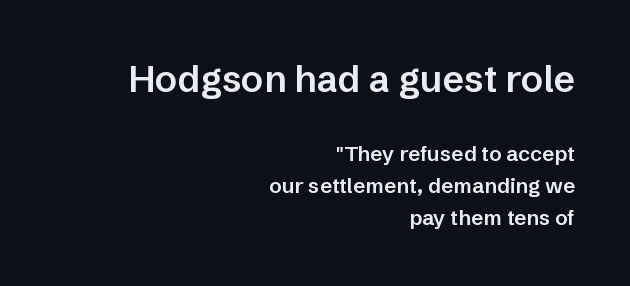
Quick note: underline off. Quick note: not italic, upright. The passage shown is semibold, sitting just below true bold. The passage shown stacks its lines at a standard gap. A student would call this right alignment; a typographer would say flush right, rag left.
